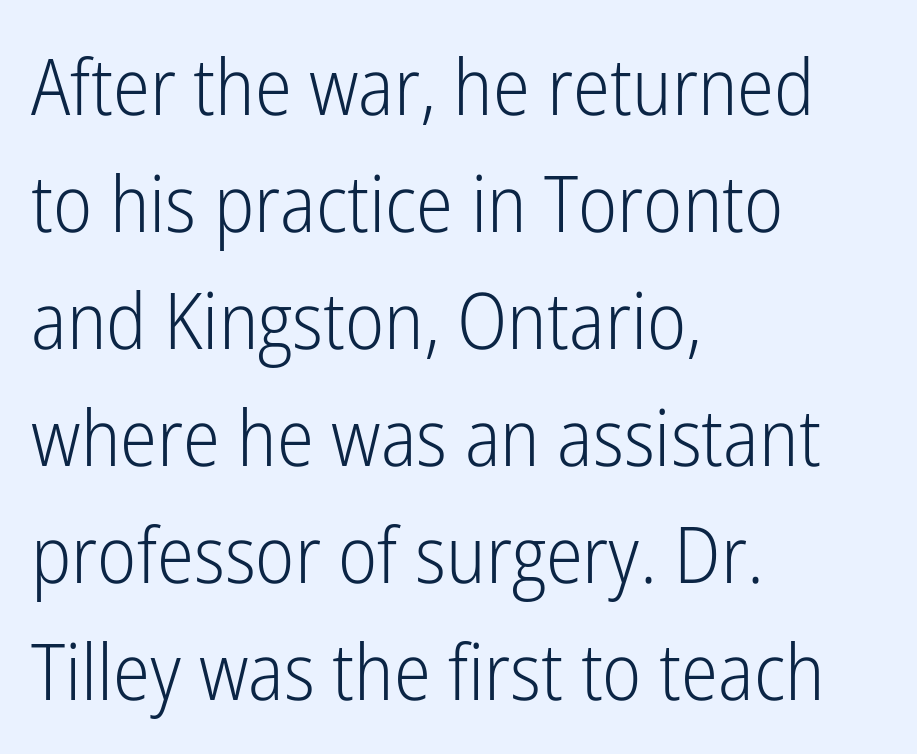
Is the letter spacing exaggerated? No — it looks like the ordinary default. Think of a printed novel: that variable character pitch is what you see here. Is the block centered? No — it sits flush against the left margin. The passage shown is not bold in any degree. Anything drawn beneath the words? Only blank space.
